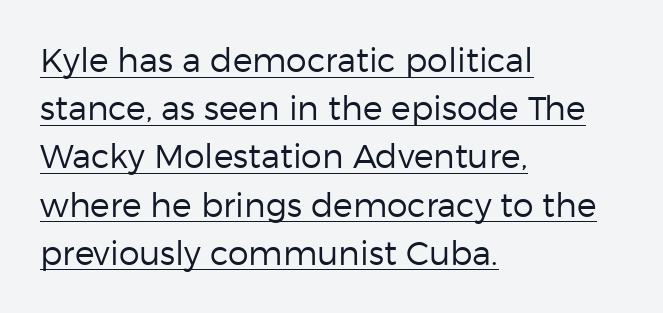
{"serif": "no", "italic": "no", "bold": "no", "weight": "regular", "width": "normal", "stroke_contrast": "low", "x_height": "medium", "monospaced": "no", "underline": "yes", "align": "left", "line_spacing": "normal", "line_spacing_ratio": 1.46, "letter_spacing": "normal", "letter_spacing_em": 0.0, "glyph_px": 33}
